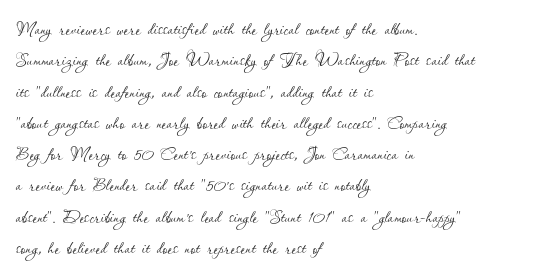
Q: Is the text bold? A: No.
Q: Is the text italic (slanted)? A: Yes.
Q: Is the text underlined? A: No.
Q: How is the paragraph aligned? A: Left-aligned.
Q: Is the spacing between letters normal or unusually wide? A: Normal.
Q: Is the spacing between lines tight, normal or loose? A: Normal.
